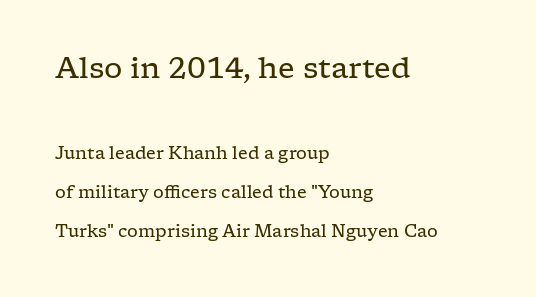
Q: Is the text bold? A: No.
Q: Is the text italic (slanted)? A: No, it is upright.
Q: Is the typeface a serif or a sans-serif typeface? A: Serif.
Q: Is the text underlined? A: No.
Q: How is the paragraph aligned? A: Left-aligned.
Q: Is the spacing between letters normal or unusually wide? A: Normal.
Q: Is the spacing between lines tight, normal or loose? A: Loose.
Q: Which block of text is set in a larger size, the first (top) or the second (bottom)? A: The first (top) one.
Q: Width (condensed, normal, or wide)? A: Wide.
Q: Stroke contrast? A: Low.
Q: x-height? A: Medium.
Q: Monospaced? A: No.
